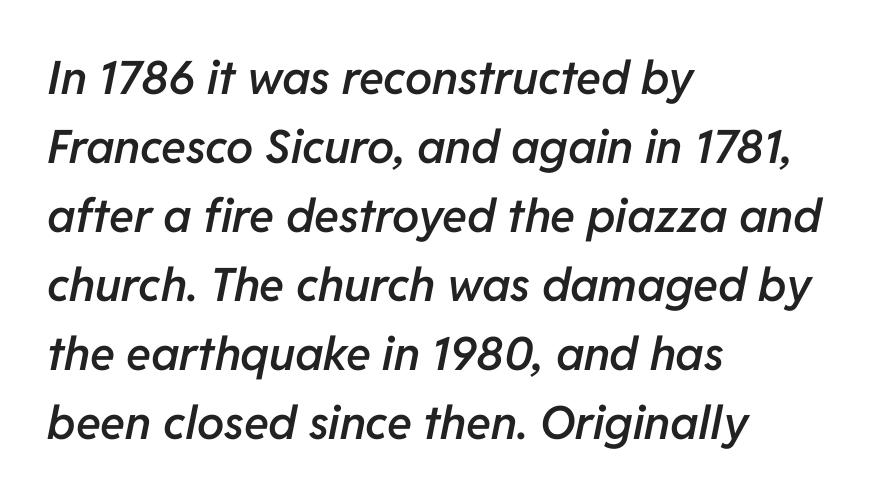
Q: Is the text bold? A: Semi-bold.
Q: Is the text italic (slanted)? A: Yes, it leans right by about 11 degrees.
Q: Is the text underlined? A: No.
Q: How is the paragraph aligned? A: Left-aligned.
Q: Is the spacing between letters normal or unusually wide? A: Normal.
Q: Is the spacing between lines tight, normal or loose? A: Normal.
Q: Width (condensed, normal, or wide)? A: Normal.
Q: Stroke contrast? A: Low.
Q: x-height? A: Medium.
Q: Monospaced? A: No.
